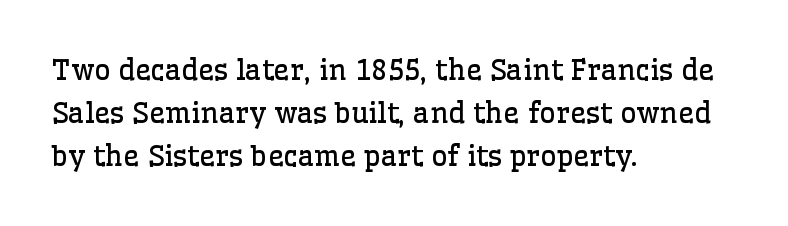
Is this a sans? No — the strokes have serifs. This sample has the flowing, uneven cadence of proportional lettering. Tall strokes in this sample are plumb rather than angled. The font sits on the lighter half of the weight spectrum, regular included. There is no visible air inserted between adjacent glyphs. Vertically, the passage feels balanced, rows spaced as you'd expect.
